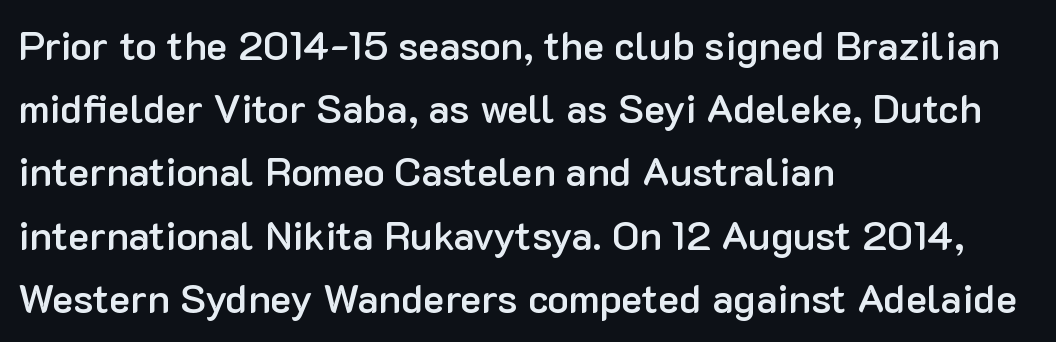
Alignment: flush left. Has an underline been added? It has not. The letterforms sit shoulder to shoulder at normal distance. Spacing verdict: proportional, widths tailored to each character. Reading down the column, the eye jumps a familiar distance to each next line. The type sits square on the baseline with zero lean.
